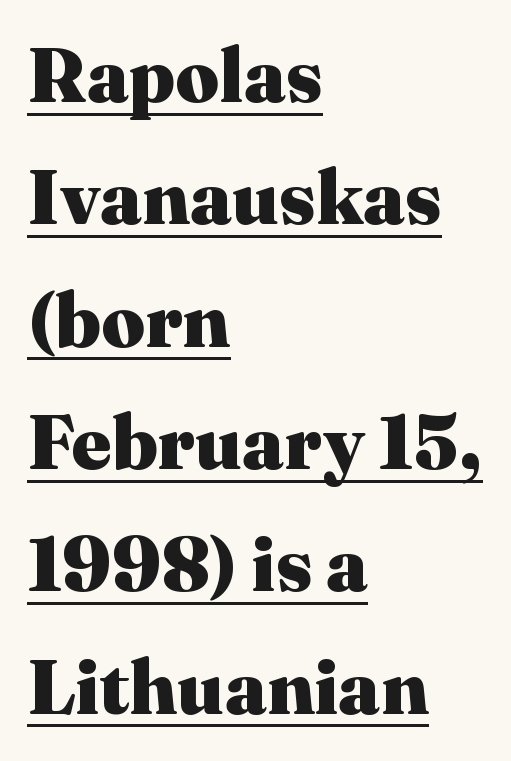
This rendering employs a face with finishing strokes, i.e., a serif. Spacing verdict: proportional, widths tailored to each character. The passage shown is emphatically bold. Rendered with straight, roman letterforms.
